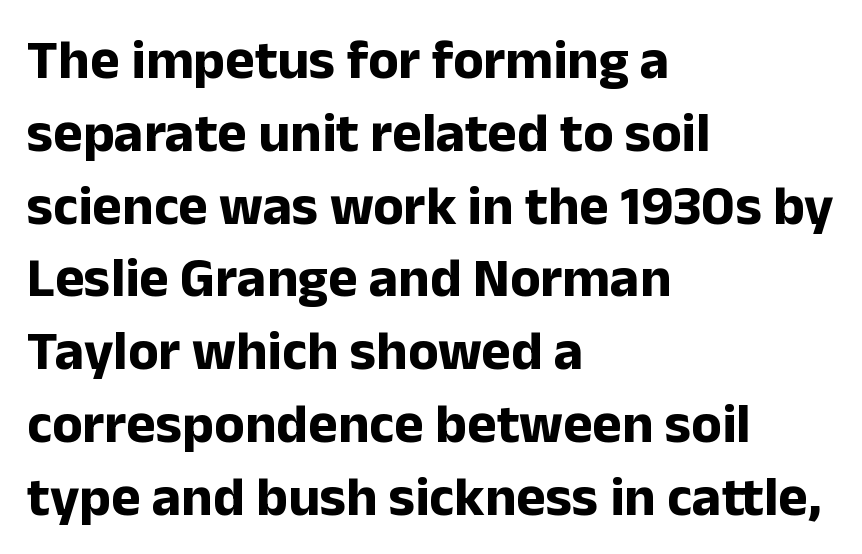
The image shows 56 px bold sans-serif type, upright; set left-aligned, normal line spacing (1.3x), normal letter spacing, not underlined; low stroke contrast and a medium x-height.
